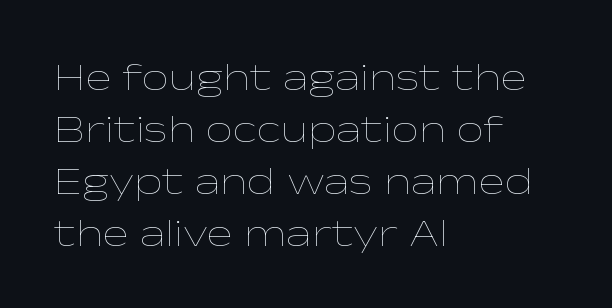
The image shows 39 px thin, wide type, upright; set left-aligned, normal line spacing (1.33x), normal letter spacing, not underlined; low stroke contrast and a medium x-height.
